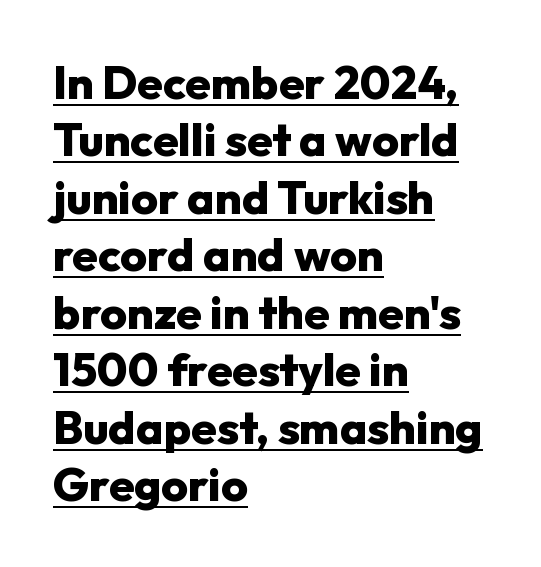
It's the straight-up-and-down kind of type. Caption: multi-line text, flush left, ragged right. The face used here is rendered with its standard letterfit. One glance says typical: line gaps are just what's usual. The type family on display is of the sans-serif kind.
